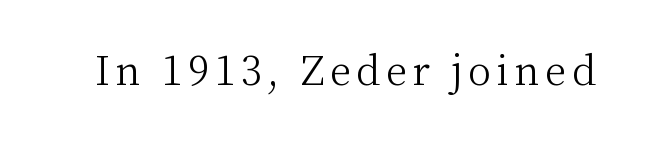
Little horizontal feet cap the strokes, marking this as serif type. Glance below the letters and you will spot only blank space. Bold? No — there's no thickening of the strokes. Character widths vary here, with narrow letters taking less room than wide ones. Rendered with straight, roman letterforms.
